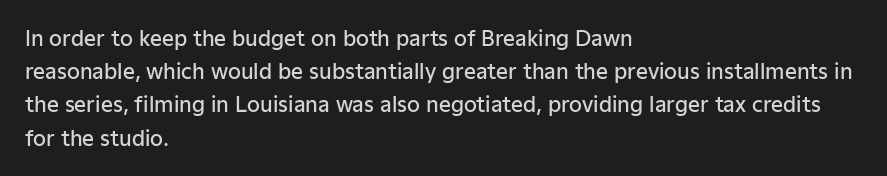
{"italic": "no", "bold": "semi", "underline": "no", "align": "left", "line_spacing": "normal", "line_spacing_ratio": 1.58, "letter_spacing": "normal", "letter_spacing_em": 0.0, "glyph_px": 21}
